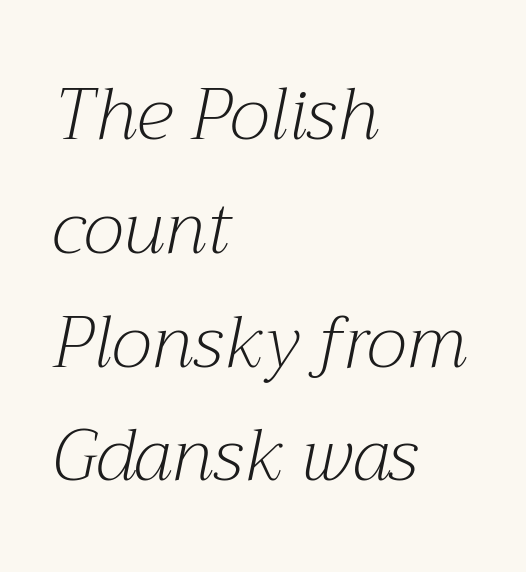
No heavy texture on the line: the type isn't bold. No word sits above an underline. The line texture is even and compact thanks to regular tracking. Each line starts at the same left margin while the right side varies.
